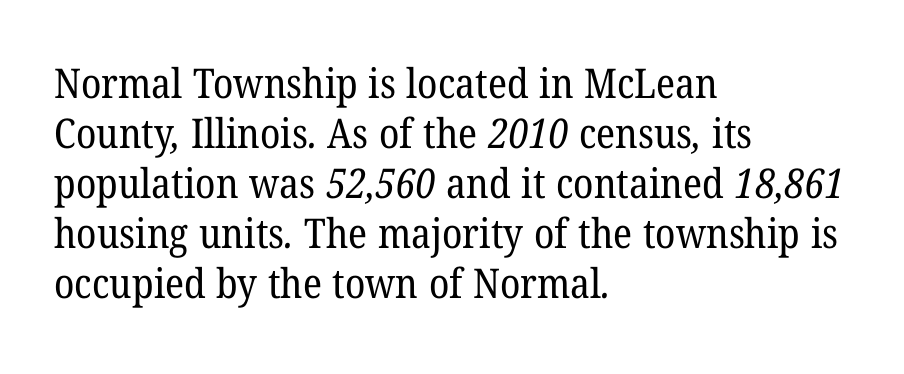
The type is set solid horizontally, with unmodified tracking. Spacing verdict: proportional, widths tailored to each character. Caption: face not bold, strokes unweighted. This sample is left-justified, so line endings fall wherever the words run out. You can tell from the footed stems that serif type was used. Unmarked baselines from the first word to the last.
